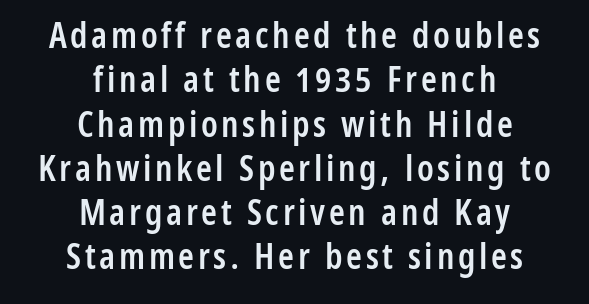
{"serif": "no", "italic": "no", "bold": "semi", "weight": "semibold", "width": "condensed", "stroke_contrast": "low", "x_height": "medium", "monospaced": "no", "underline": "no", "align": "center", "line_spacing_ratio": 1.23, "glyph_px": 36}
